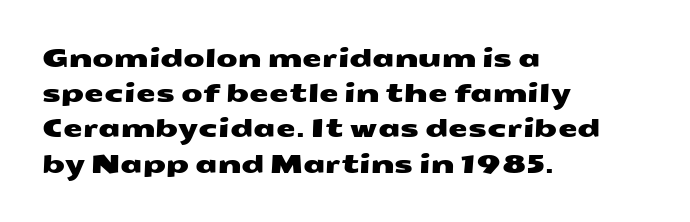
{"underline": "no", "align": "left", "line_spacing": "normal", "line_spacing_ratio": 1.41, "letter_spacing": "normal", "letter_spacing_em": 0.0, "glyph_px": 25}
